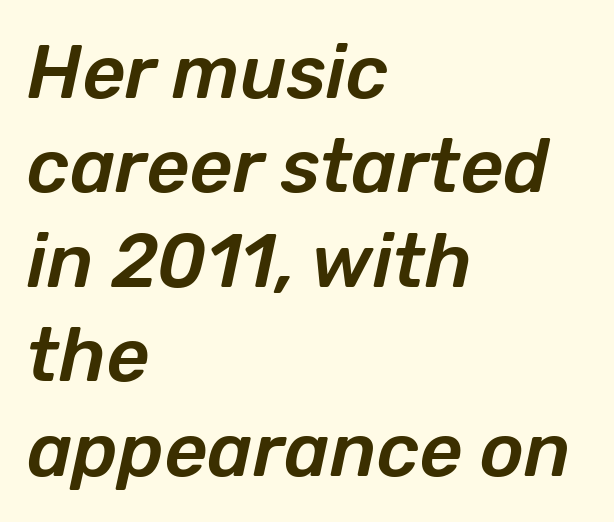
The image shows 75 px text type, italic (leaning right); set left-aligned, normal line spacing (1.26x), normal letter spacing, not underlined; low stroke contrast and a medium x-height.
